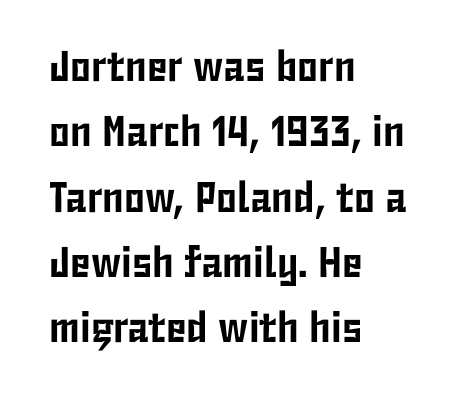
{"serif": "no", "italic": "no", "width": "condensed", "stroke_contrast": "low", "x_height": "medium", "monospaced": "no", "underline": "no", "align": "left", "line_spacing": "normal", "line_spacing_ratio": 1.52, "letter_spacing": "normal", "letter_spacing_em": 0.0, "glyph_px": 43}
